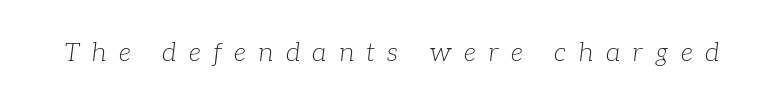
The image shows 26 px text type, italic (leaning right); set unusually wide letter spacing (+0.47 em), not underlined.
